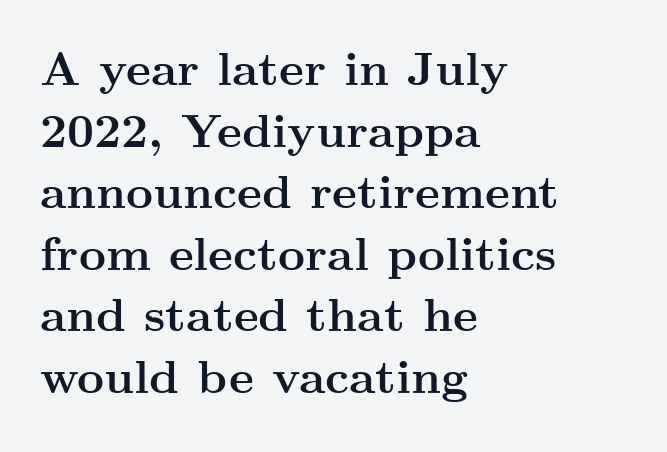
The image shows 47 px semibold, wide serif type, upright; set left-aligned, normal line spacing (1.31x), normal letter spacing, not underlined; medium stroke contrast and a small x-height.
